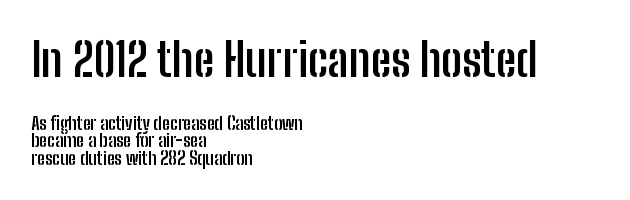
The image shows 46 px semibold, condensed sans-serif type, upright; set left-aligned, tight line spacing (0.96x), normal letter spacing, not underlined; the first (top) block is 2.56x larger; low stroke contrast and a medium x-height.
